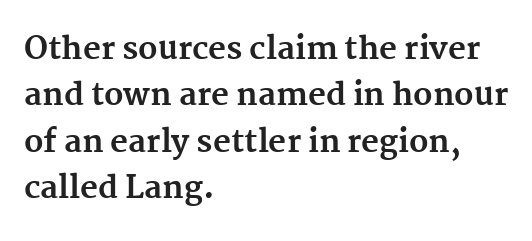
Q: Is the text bold? A: Yes.
Q: Is the text italic (slanted)? A: No, it is upright.
Q: Is the typeface a serif or a sans-serif typeface? A: Serif.
Q: Is the text underlined? A: No.
Q: How is the paragraph aligned? A: Left-aligned.
Q: Is the spacing between letters normal or unusually wide? A: Normal.
Q: Is the spacing between lines tight, normal or loose? A: Normal.
Q: Width (condensed, normal, or wide)? A: Normal.
Q: Stroke contrast? A: Medium.
Q: x-height? A: Medium.
Q: Monospaced? A: No.
